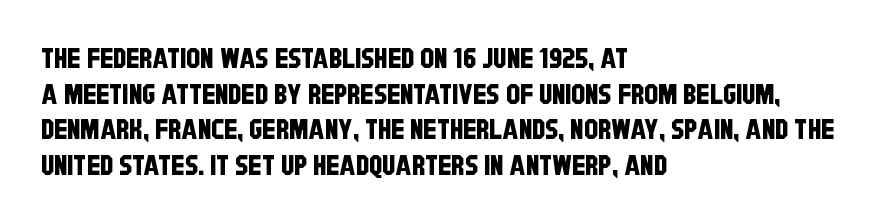
{"serif": "no", "width": "condensed", "stroke_contrast": "low", "x_height": "large", "monospaced": "no", "underline": "no", "align": "left", "line_spacing": "normal", "line_spacing_ratio": 1.27, "letter_spacing": "normal", "letter_spacing_em": 0.0, "glyph_px": 28}
